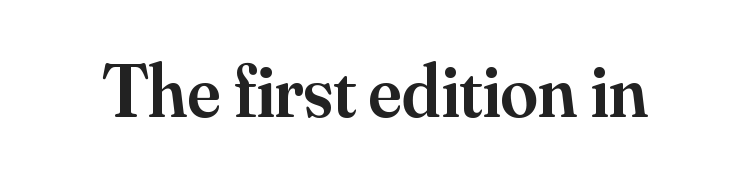
A roman cut, with each character standing at attention. This rendering leaves character spacing at its baseline value. Do the characters align in a grid? No, the font is proportional. This rendering employs a face with finishing strokes, i.e., a serif.
